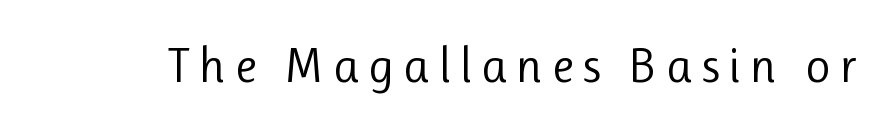
{"serif": "no", "italic": "no", "bold": "no", "weight": "regular", "width": "normal", "stroke_contrast": "low", "x_height": "medium", "monospaced": "no", "underline": "no", "glyph_px": 49}
